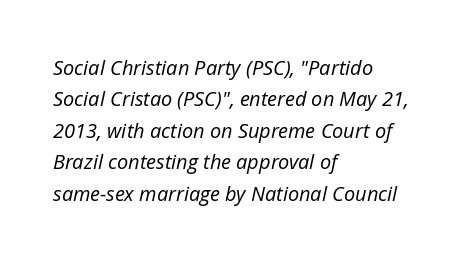
Q: Is the text bold? A: No.
Q: Is the text italic (slanted)? A: Yes, it leans right by about 12 degrees.
Q: Is the text underlined? A: No.
Q: How is the paragraph aligned? A: Left-aligned.
Q: Is the spacing between letters normal or unusually wide? A: Normal.
Q: Is the spacing between lines tight, normal or loose? A: Normal.
